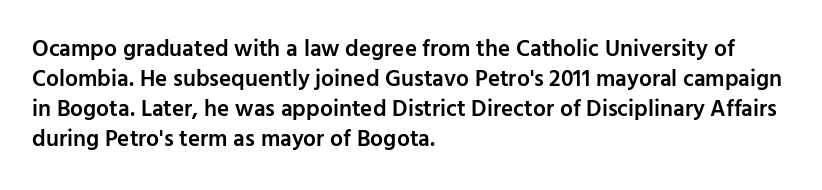
Letter spacing: default. Unlike italic type, these characters show no tilt at all. Look at the stroke-to-counter ratio: somewhat heavy, a semibold. Layout note: lines flush left.
